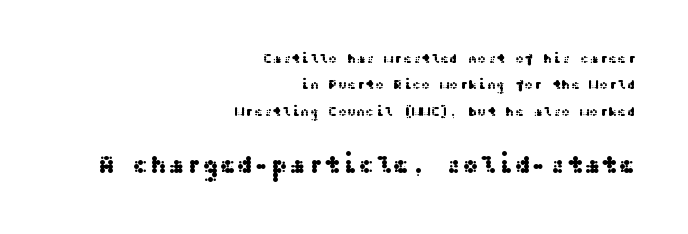
The image shows 26 px text type, upright; set right-aligned, line spacing 1.89x, normal letter spacing, not underlined; the second (bottom) block is 1.86x larger.
